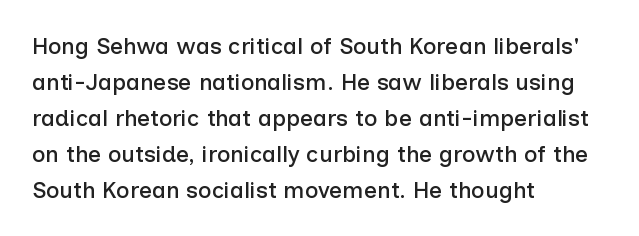
The passage shown has conventional tracking throughout. The axis of the letterforms is exactly vertical. In CSS terms this would be text-align: left. The area under the type is left untouched.
